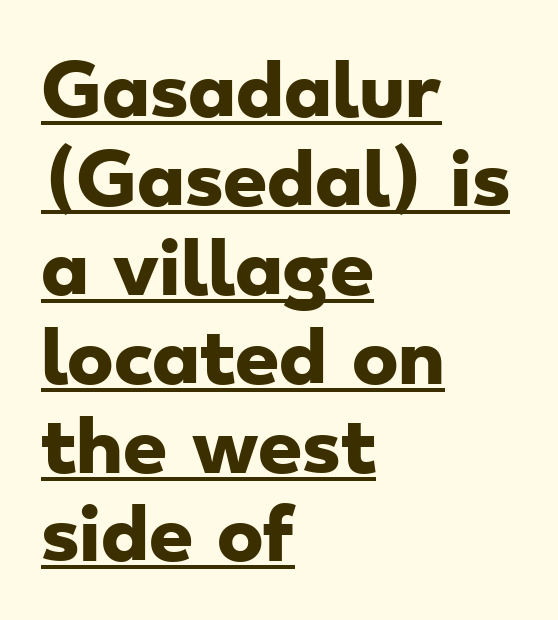
{"serif": "no", "bold": "yes", "weight": "heavy", "width": "wide", "stroke_contrast": "low", "x_height": "small", "monospaced": "no", "underline": "yes", "align": "left", "line_spacing": "normal", "line_spacing_ratio": 1.27, "letter_spacing": "normal", "letter_spacing_em": 0.0, "glyph_px": 70}
